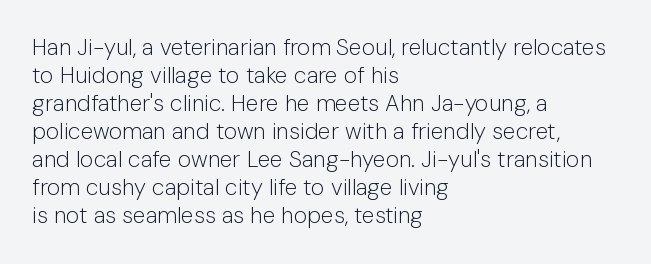
{"italic": "no", "bold": "no", "underline": "no", "align": "left", "line_spacing_ratio": 1.22, "letter_spacing": "normal", "letter_spacing_em": 0.0, "glyph_px": 23}
